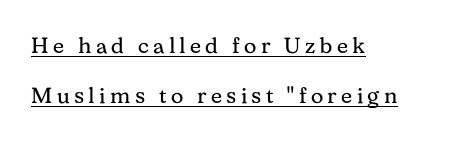
Q: Is the text bold? A: No.
Q: Is the text italic (slanted)? A: No, it is upright.
Q: Is the text underlined? A: Yes.
Q: How is the paragraph aligned? A: Left-aligned.
Q: Is the spacing between letters normal or unusually wide? A: Unusually wide.
Q: Is the spacing between lines tight, normal or loose? A: Loose.
